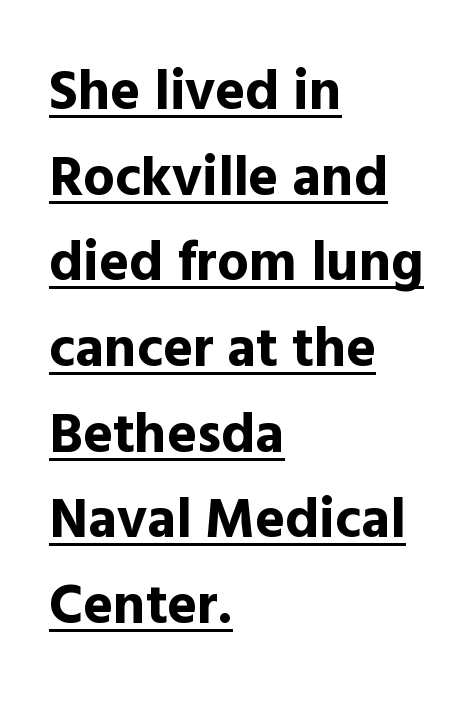
The letters advance in unequal steps, a hallmark of proportional type. It's the straight-up-and-down kind of type. These characters rest on top of a visible drawn line. Each glyph is drawn with heavy, bold strokes. How are the letters spaced? Ordinarily, with no added tracking. Font category for this specimen: sans-serif.
